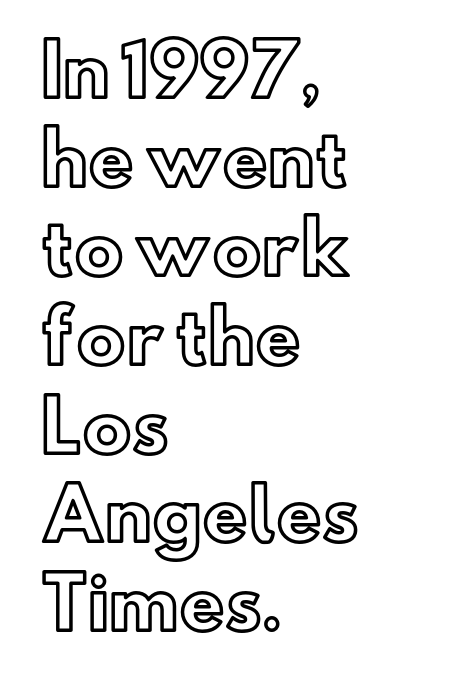
The image shows 70 px text type, upright; set left-aligned, normal line spacing (1.27x), normal letter spacing, not underlined; a small x-height.
